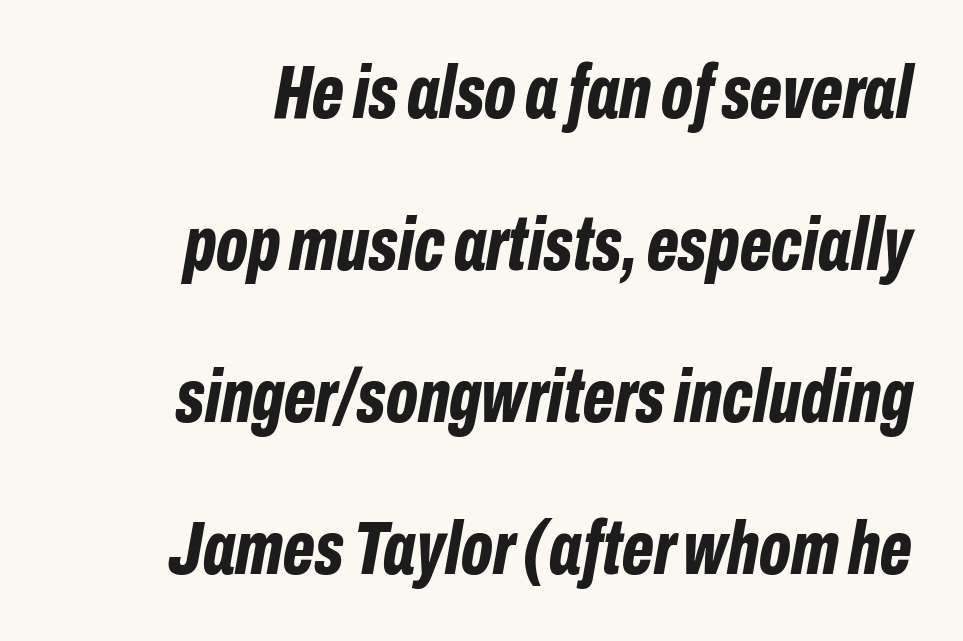
The image shows 76 px bold, condensed type, italic (leaning right); set right-aligned, loose line spacing (2.0x), normal letter spacing, not underlined; low stroke contrast and a medium x-height.
